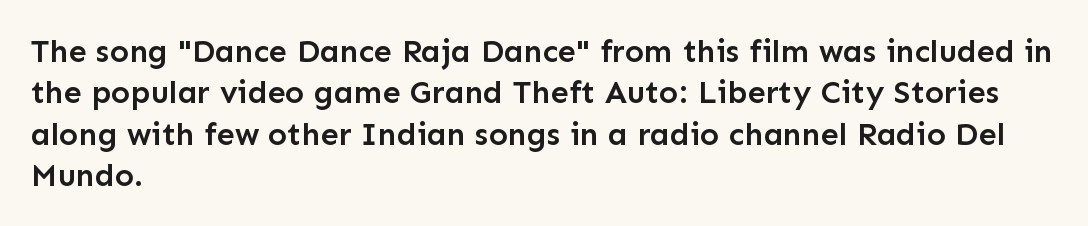
Descenders are the only things crossing below the line. Look at the tracking — it's just the regular setting, nothing added. Normally led — the rows are evenly, conventionally spaced. If you drew a ruler down the left edge, every line would touch it. The text was rendered using a sans face with plain stroke endings.
